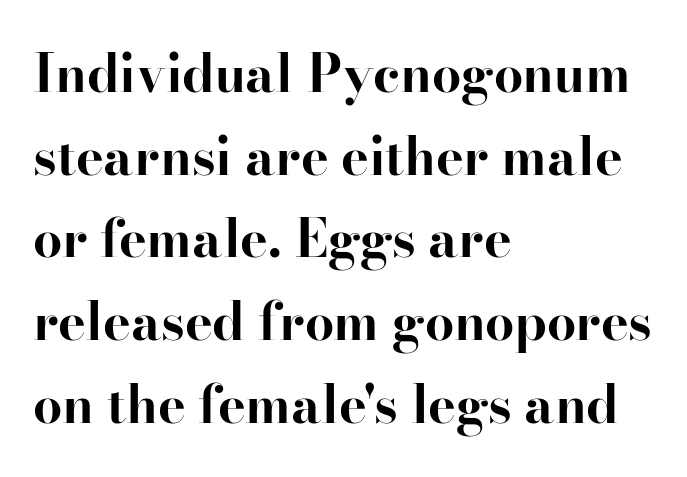
{"serif": "yes", "italic": "no", "bold": "yes", "weight": "bold", "width": "normal", "stroke_contrast": "high", "x_height": "small", "monospaced": "no", "underline": "no", "align": "left", "line_spacing": "normal", "line_spacing_ratio": 1.59, "letter_spacing": "normal", "letter_spacing_em": 0.0, "glyph_px": 52}
